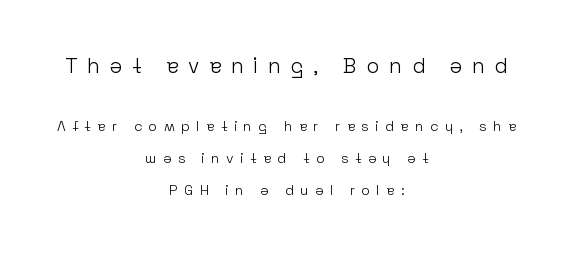
Q: Is the text bold? A: No.
Q: Is the text italic (slanted)? A: No, it is upright.
Q: Is the text underlined? A: No.
Q: How is the paragraph aligned? A: Centered.
Q: Is the spacing between letters normal or unusually wide? A: Unusually wide.
Q: Is the spacing between lines tight, normal or loose? A: Loose.
Q: Which block of text is set in a larger size, the first (top) or the second (bottom)? A: The first (top) one.
